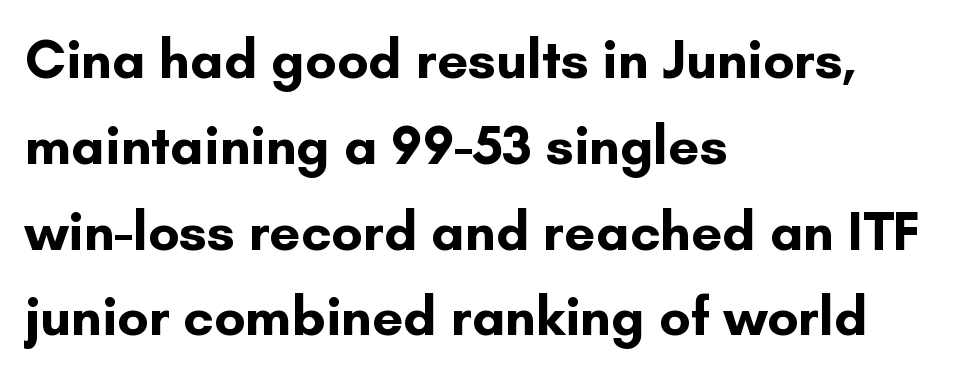
Anything drawn beneath the words? Only blank space. What kind of face is this? One without serifs — a sans. Reading down the column, the eye jumps a familiar distance to each next line. The line texture is even and compact thanks to regular tracking. On the weight axis this lands at bold, roughly 700. Horizontal alignment here is leftward, the default for most running prose.
